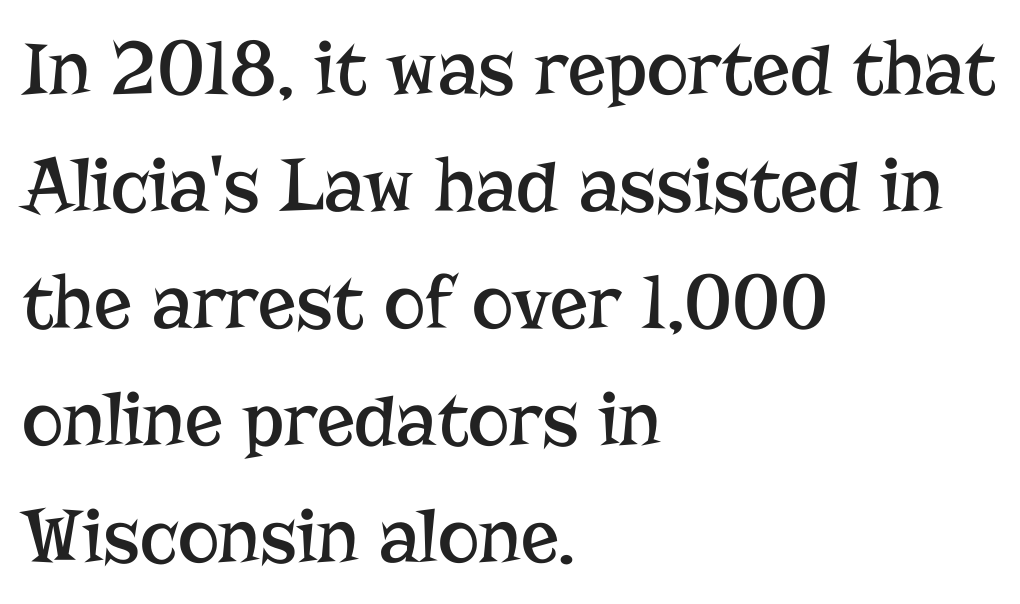
The image shows 79 px regular-weight serif type, upright; set left-aligned, normal line spacing (1.48x), normal letter spacing, not underlined; low stroke contrast and a medium x-height.
